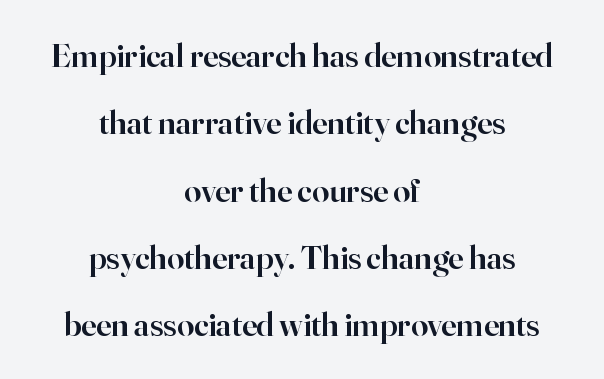
Q: Is the text bold? A: Semi-bold.
Q: Is the text italic (slanted)? A: No, it is upright.
Q: Is the typeface a serif or a sans-serif typeface? A: Serif.
Q: Is the text underlined? A: No.
Q: How is the paragraph aligned? A: Centered.
Q: Is the spacing between letters normal or unusually wide? A: Normal.
Q: Is the spacing between lines tight, normal or loose? A: Loose.
Q: Width (condensed, normal, or wide)? A: Normal.
Q: Stroke contrast? A: High.
Q: x-height? A: Small.
Q: Monospaced? A: No.
